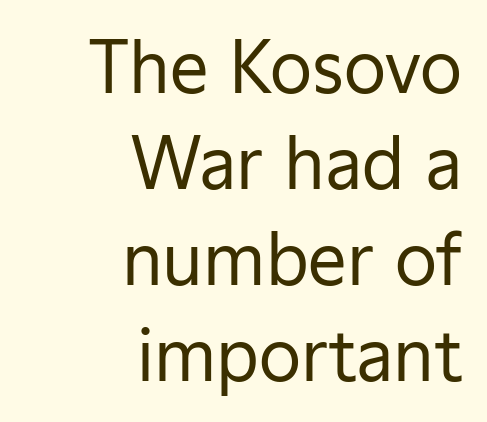
The specimen omits any rule beneath the text block's lines. Each letter keeps its own natural width here, so spacing adapts to shape. This sample uses a sans-serif face. Does the leading feel generous? No, just average. No extra ink here — the face is not bold. This rendering uses right alignment, leaving the left contour irregular.
